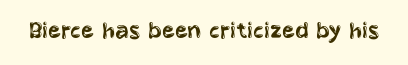
Q: Is the text bold? A: No.
Q: Is the text italic (slanted)? A: No, it is upright.
Q: Is the text underlined? A: No.
Q: Is the spacing between letters normal or unusually wide? A: Normal.
